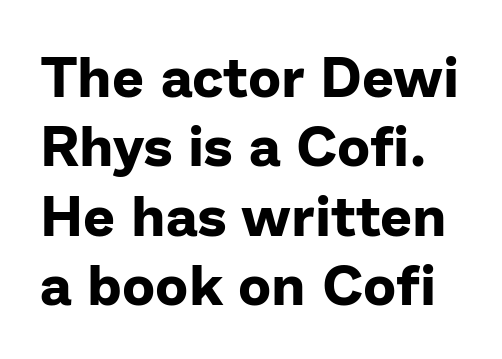
Q: Is the text bold? A: Yes.
Q: Is the text italic (slanted)? A: No, it is upright.
Q: Is the typeface a serif or a sans-serif typeface? A: Sans-serif.
Q: Is the text underlined? A: No.
Q: Is the spacing between letters normal or unusually wide? A: Normal.
Q: Width (condensed, normal, or wide)? A: Normal.
Q: Stroke contrast? A: Low.
Q: x-height? A: Medium.
Q: Monospaced? A: No.
